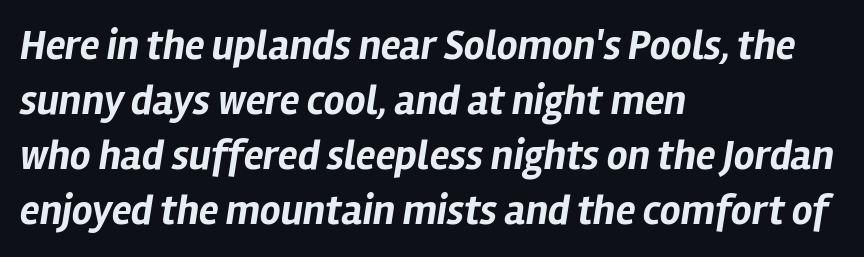
This rendering features lettering with no underline. Standard letterfit; no display-style spreading of the glyphs. Caption: bold face, heavy strokes. Alignment: flush left. These lines are rendered in a variable-pitch font.
